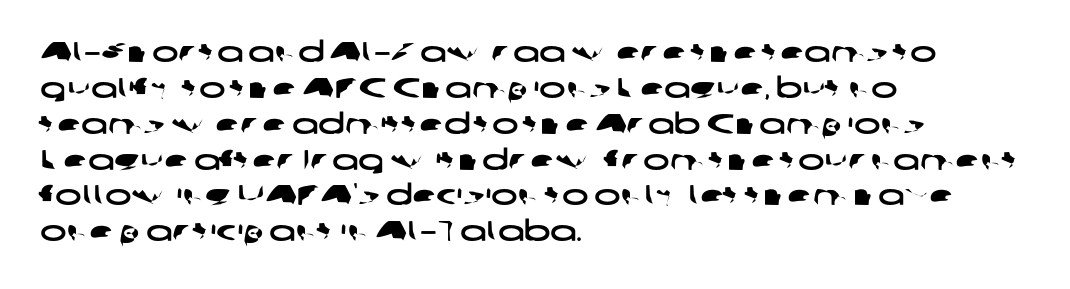
The image shows 28 px wide sans-serif type; set left-aligned, normal line spacing (1.28x), normal letter spacing, not underlined; low stroke contrast and a medium x-height.
